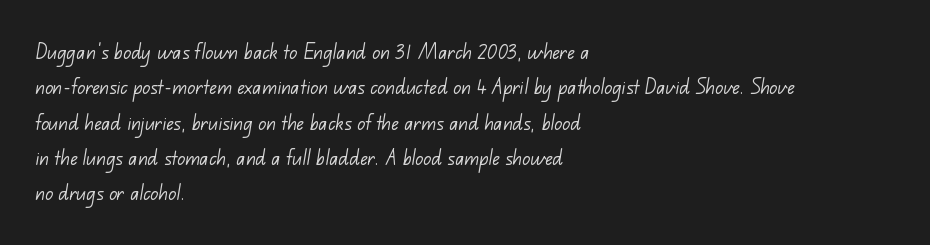
{"bold": "no", "underline": "no", "align": "left", "line_spacing": "normal", "line_spacing_ratio": 1.47, "letter_spacing": "normal", "letter_spacing_em": 0.0, "glyph_px": 24}
